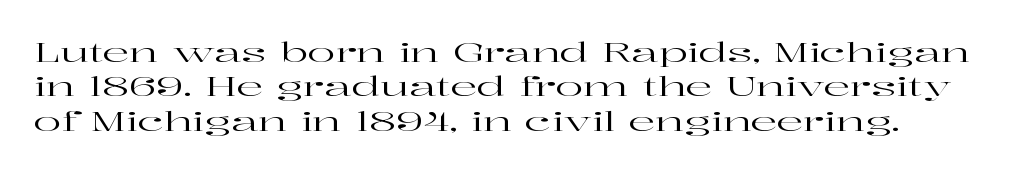
Does extra space separate the letters? No, they use regular spacing. The baseline area is clear. The font's upright variant was chosen for this text. What's the leading like? Ordinary, nothing unusual.
